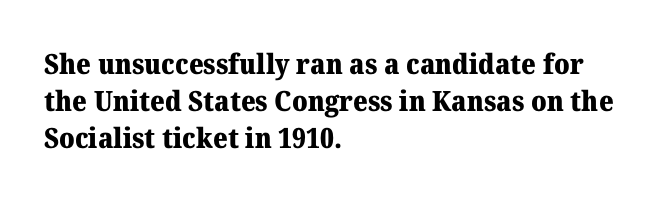
The image shows 28 px heavy serif type, upright; set left-aligned, normal line spacing (1.33x), normal letter spacing, not underlined; medium stroke contrast and a medium x-height.
